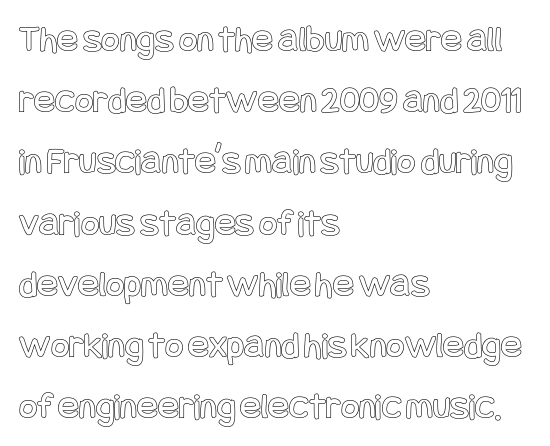
{"italic": "no", "width": "condensed", "x_height": "large", "underline": "no", "align": "left", "line_spacing": "normal", "line_spacing_ratio": 1.57, "letter_spacing": "normal", "letter_spacing_em": 0.0, "glyph_px": 39}
